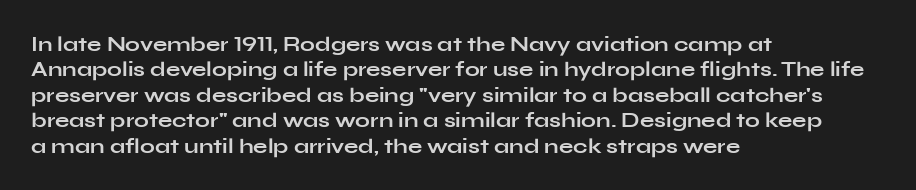
{"italic": "no", "bold": "yes", "underline": "no", "align": "left", "line_spacing_ratio": 1.21, "letter_spacing": "normal", "letter_spacing_em": 0.0, "glyph_px": 21}
